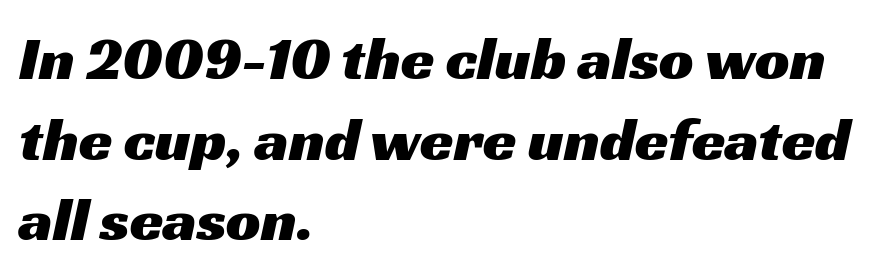
{"serif": "no", "width": "wide", "stroke_contrast": "medium", "x_height": "medium", "monospaced": "no", "underline": "no", "align": "left", "line_spacing": "normal", "line_spacing_ratio": 1.32, "letter_spacing": "normal", "letter_spacing_em": 0.0, "glyph_px": 61}
